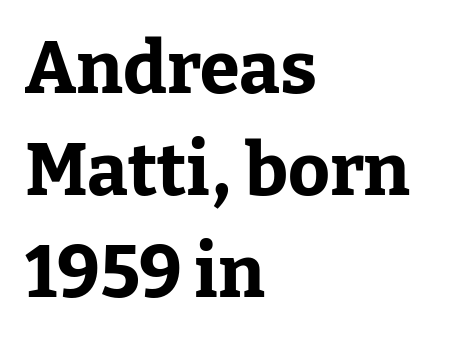
Q: Is the text bold? A: Yes.
Q: Is the text italic (slanted)? A: No, it is upright.
Q: Is the typeface a serif or a sans-serif typeface? A: Serif.
Q: Is the text underlined? A: No.
Q: How is the paragraph aligned? A: Left-aligned.
Q: Is the spacing between letters normal or unusually wide? A: Normal.
Q: Is the spacing between lines tight, normal or loose? A: Normal.
Q: Width (condensed, normal, or wide)? A: Normal.
Q: Stroke contrast? A: Low.
Q: x-height? A: Medium.
Q: Monospaced? A: No.
